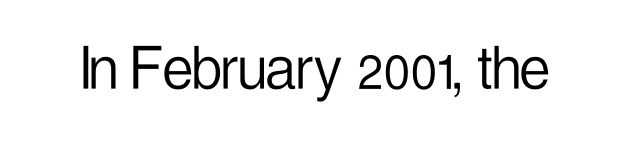
Stroke terminals: plain, sans-serif. There is no visible air inserted between adjacent glyphs. Italic? Not at all — the glyphs are vertical. Note the varied advance widths — an 'i' is clearly narrower than an 'm'.
